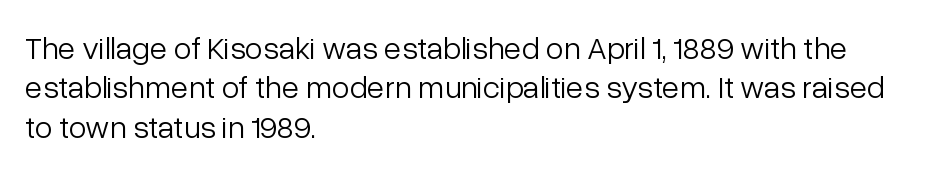
Q: Is the text bold? A: No.
Q: Is the text italic (slanted)? A: No, it is upright.
Q: Is the typeface a serif or a sans-serif typeface? A: Sans-serif.
Q: Is the text underlined? A: No.
Q: How is the paragraph aligned? A: Left-aligned.
Q: Is the spacing between letters normal or unusually wide? A: Normal.
Q: Width (condensed, normal, or wide)? A: Normal.
Q: Stroke contrast? A: Low.
Q: x-height? A: Medium.
Q: Monospaced? A: No.
